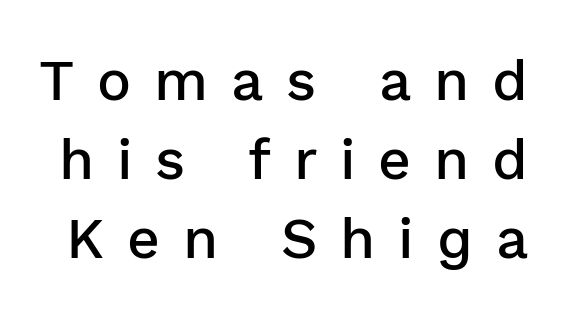
{"serif": "no", "italic": "no", "bold": "semi", "weight": "semibold", "width": "normal", "stroke_contrast": "low", "x_height": "medium", "monospaced": "no", "underline": "no", "line_spacing": "normal", "line_spacing_ratio": 1.39, "letter_spacing": "wide", "letter_spacing_em": 0.4, "glyph_px": 57}
